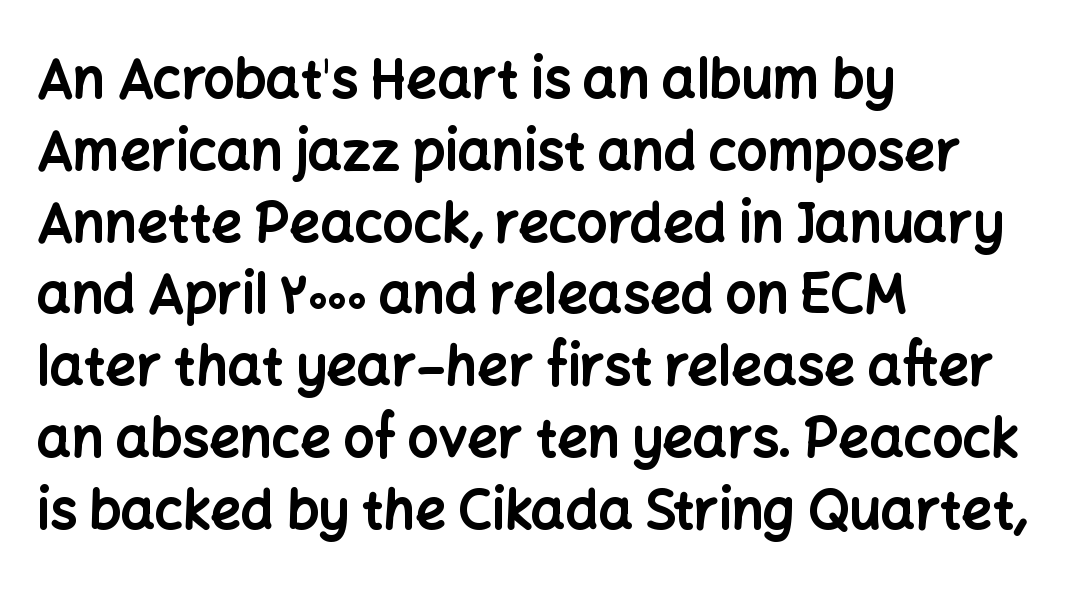
{"serif": "no", "italic": "no", "bold": "yes", "weight": "bold", "width": "normal", "stroke_contrast": "low", "x_height": "medium", "monospaced": "no", "underline": "no", "align": "left", "line_spacing": "normal", "line_spacing_ratio": 1.33, "letter_spacing": "normal", "letter_spacing_em": 0.0, "glyph_px": 54}
